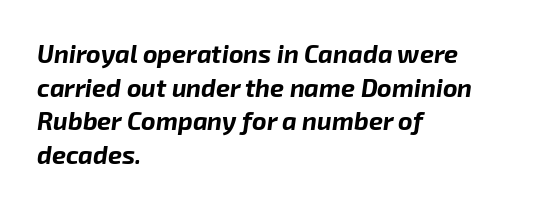
{"italic": "yes", "lean": "right", "slant_degrees": 8, "bold": "yes", "underline": "no", "align": "left", "line_spacing": "normal", "line_spacing_ratio": 1.35, "letter_spacing": "normal", "letter_spacing_em": 0.0, "glyph_px": 25}
